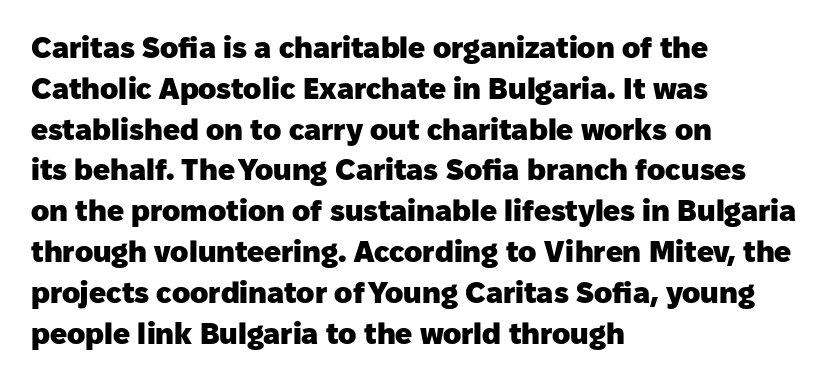
{"serif": "no", "italic": "no", "bold": "yes", "weight": "heavy", "width": "normal", "stroke_contrast": "low", "x_height": "medium", "monospaced": "no", "underline": "no", "align": "left", "line_spacing": "normal", "line_spacing_ratio": 1.36, "letter_spacing": "normal", "letter_spacing_em": 0.0, "glyph_px": 30}
